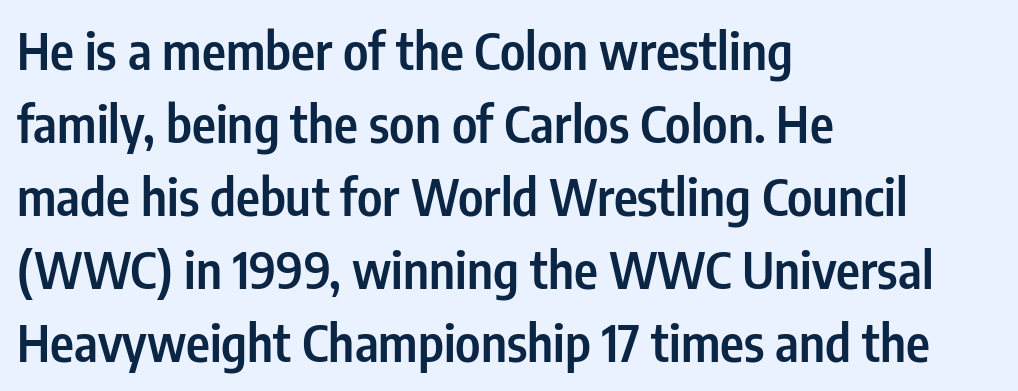
Q: Is the text bold? A: Semi-bold.
Q: Is the text italic (slanted)? A: No, it is upright.
Q: Is the typeface a serif or a sans-serif typeface? A: Sans-serif.
Q: Is the text underlined? A: No.
Q: How is the paragraph aligned? A: Left-aligned.
Q: Is the spacing between letters normal or unusually wide? A: Normal.
Q: Is the spacing between lines tight, normal or loose? A: Normal.
Q: Width (condensed, normal, or wide)? A: Condensed.
Q: Stroke contrast? A: Low.
Q: x-height? A: Medium.
Q: Monospaced? A: No.
